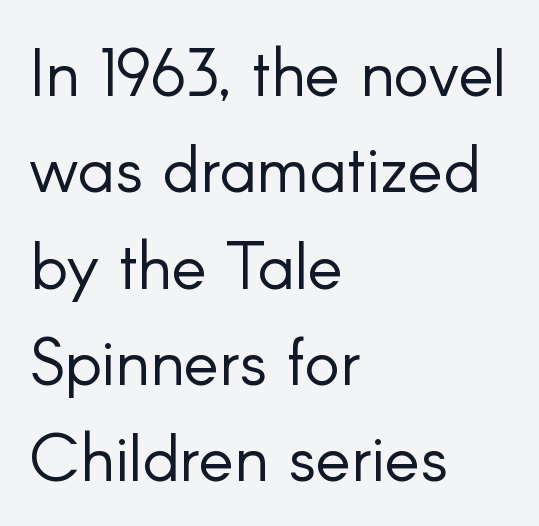
The image shows 66 px light sans-serif type, upright; set left-aligned, normal line spacing (1.46x), normal letter spacing, not underlined; low stroke contrast and a small x-height.
